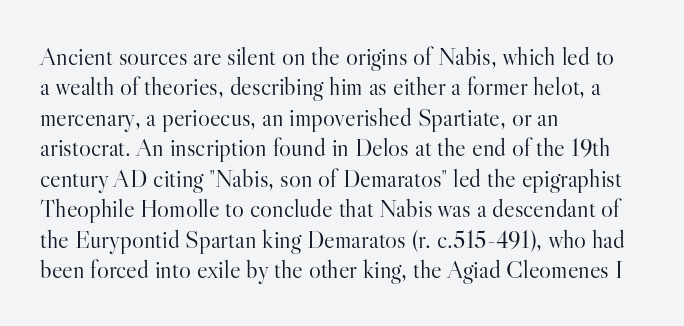
The image shows 25 px text type, upright; set left-aligned, line spacing 1.22x, normal letter spacing, not underlined.
